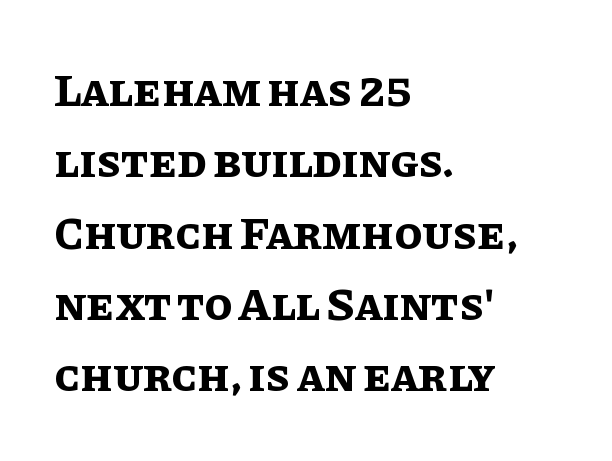
Q: Is the text bold? A: Yes.
Q: Is the text italic (slanted)? A: No, it is upright.
Q: Is the text underlined? A: No.
Q: How is the paragraph aligned? A: Left-aligned.
Q: Is the spacing between letters normal or unusually wide? A: Normal.
Q: Is the spacing between lines tight, normal or loose? A: Normal.
Q: Width (condensed, normal, or wide)? A: Normal.
Q: Stroke contrast? A: Low.
Q: x-height? A: Large.
Q: Monospaced? A: No.
